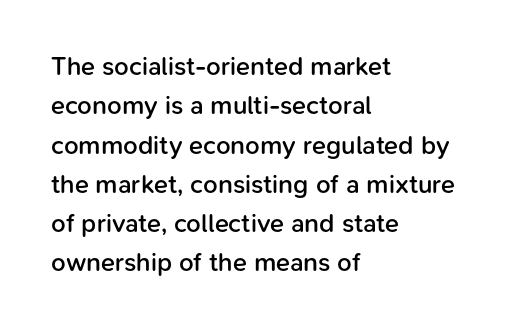
{"italic": "no", "bold": "semi", "underline": "no", "align": "left", "line_spacing": "normal", "line_spacing_ratio": 1.51, "letter_spacing": "normal", "letter_spacing_em": 0.0, "glyph_px": 26}
